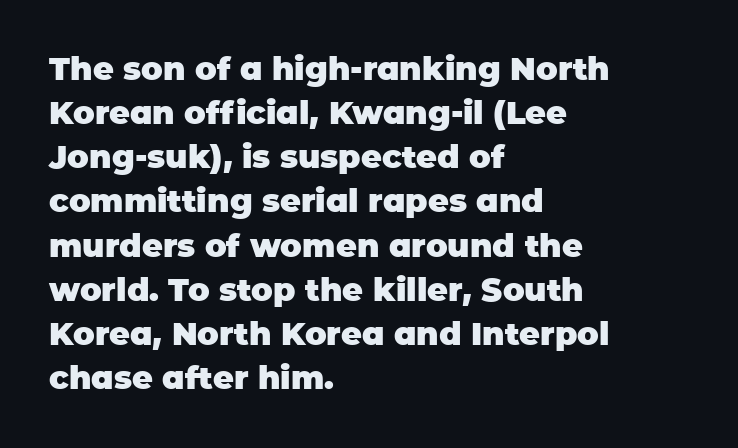
How are the letters spaced? Ordinarily, with no added tracking. Thick stems and heavy bowls — unmistakably bold. Posture: vertical. You can tell from the bare stems that sans-serif type was used. The ragged edge is on the right, which tells us the setting is flush left.
